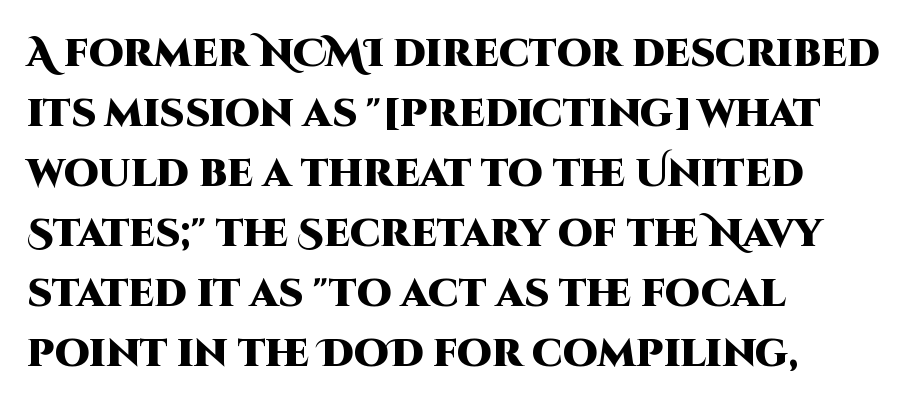
If you measured baseline to baseline, you'd find a middling distance. Descenders hang freely into open space. Alignment: flush left. Think of a printed novel: that variable character pitch is what you see here. Spacing between characters is what you'd get straight out of the box. Rendered with straight, roman letterforms.
